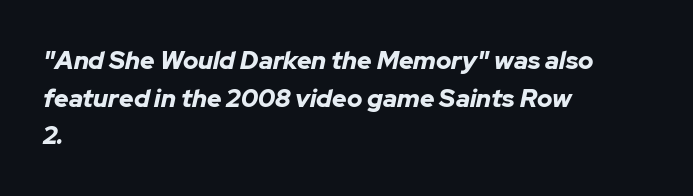
{"italic": "yes", "lean": "right", "slant_degrees": 12, "bold": "yes", "underline": "no", "align": "left", "line_spacing": "normal", "line_spacing_ratio": 1.51, "letter_spacing": "normal", "letter_spacing_em": 0.0, "glyph_px": 25}
